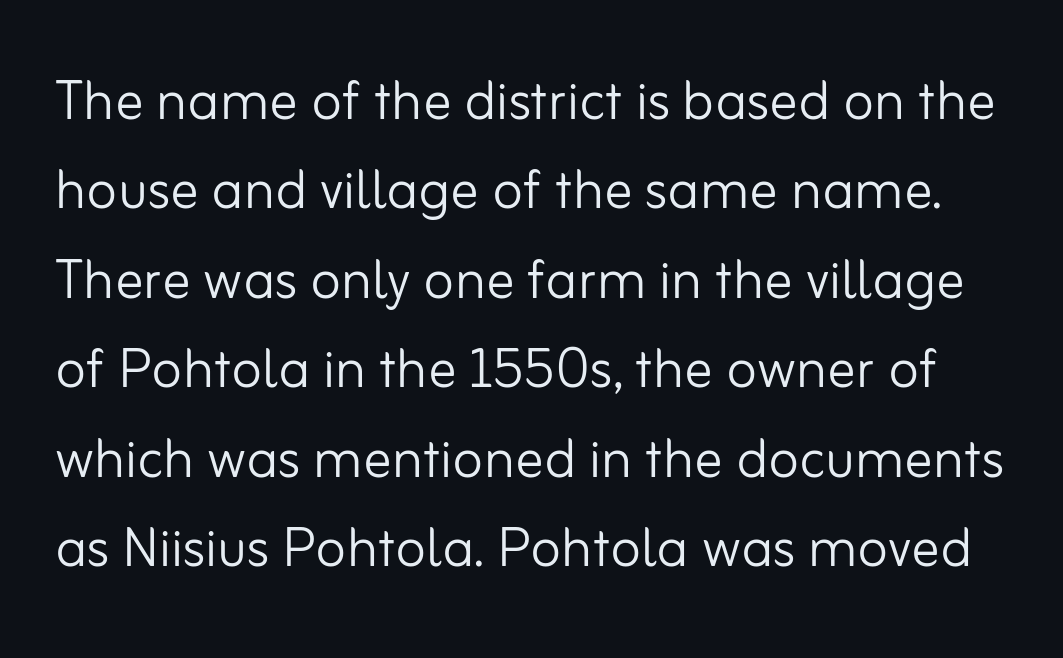
Q: Is the text bold? A: No.
Q: Is the text italic (slanted)? A: No, it is upright.
Q: Is the typeface a serif or a sans-serif typeface? A: Sans-serif.
Q: Is the text underlined? A: No.
Q: Is the spacing between letters normal or unusually wide? A: Normal.
Q: Is the spacing between lines tight, normal or loose? A: Normal.
Q: Width (condensed, normal, or wide)? A: Normal.
Q: Stroke contrast? A: Low.
Q: x-height? A: Small.
Q: Monospaced? A: No.
